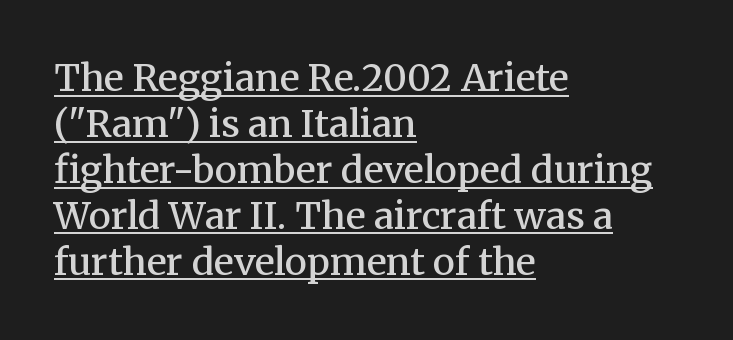
{"serif": "yes", "italic": "no", "bold": "semi", "weight": "semibold", "width": "normal", "stroke_contrast": "medium", "x_height": "medium", "monospaced": "no", "underline": "yes", "align": "left", "line_spacing_ratio": 1.24, "letter_spacing": "normal", "letter_spacing_em": 0.0, "glyph_px": 37}
